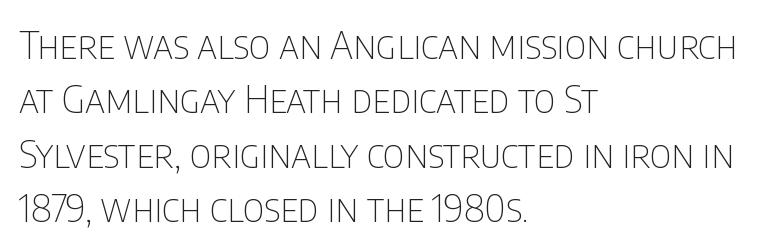
Regular leading. No word sits above an underline. Unlike italic type, these characters show no tilt at all. The strokes are not fattened; the text isn't bold.
